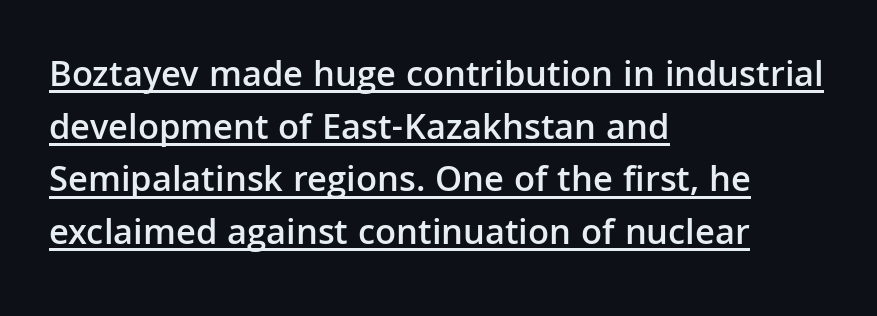
{"serif": "no", "italic": "no", "bold": "semi", "weight": "semibold", "width": "normal", "stroke_contrast": "low", "x_height": "medium", "monospaced": "no", "underline": "yes", "align": "left", "line_spacing": "normal", "line_spacing_ratio": 1.42, "letter_spacing": "normal", "letter_spacing_em": 0.0, "glyph_px": 37}
